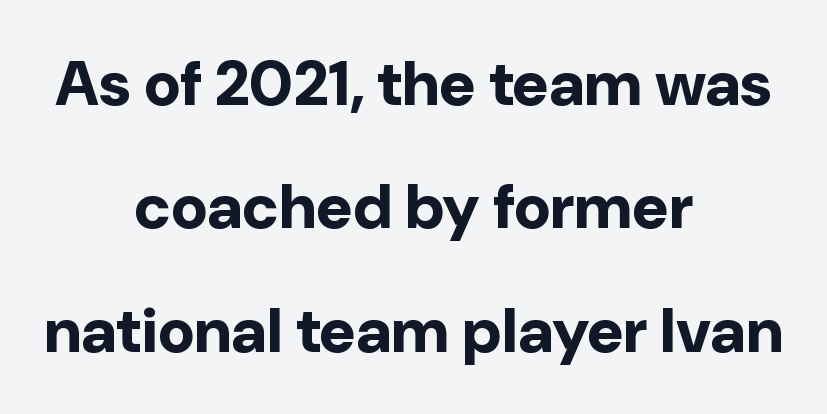
The image shows 63 px bold sans-serif type, upright; set centered, loose line spacing (1.96x), normal letter spacing, not underlined; low stroke contrast and a medium x-height.
